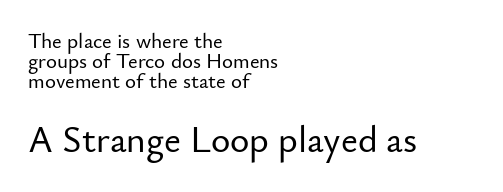
{"serif": "no", "italic": "no", "width": "normal", "stroke_contrast": "low", "x_height": "small", "monospaced": "no", "underline": "no", "align": "left", "line_spacing": "tight", "line_spacing_ratio": 0.96, "letter_spacing": "normal", "letter_spacing_em": 0.0, "larger_block": "second", "size_ratio": 1.76, "glyph_px": 37}
